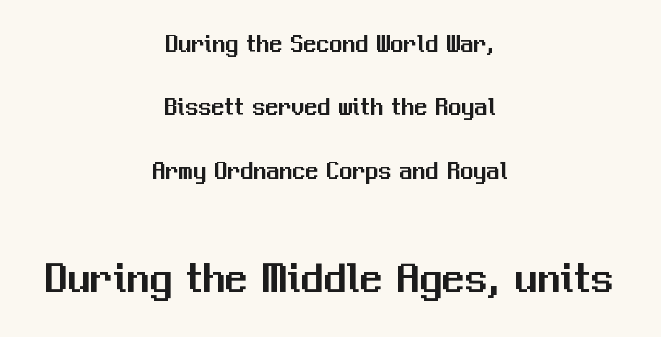
Q: Is the text italic (slanted)? A: No, it is upright.
Q: Is the typeface a serif or a sans-serif typeface? A: Sans-serif.
Q: Is the text underlined? A: No.
Q: How is the paragraph aligned? A: Centered.
Q: Is the spacing between letters normal or unusually wide? A: Normal.
Q: Is the spacing between lines tight, normal or loose? A: Loose.
Q: Which block of text is set in a larger size, the first (top) or the second (bottom)? A: The second (bottom) one.
Q: Width (condensed, normal, or wide)? A: Normal.
Q: Stroke contrast? A: Medium.
Q: x-height? A: Medium.
Q: Monospaced? A: No.
